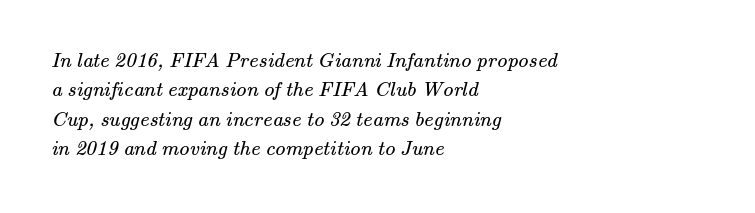
{"bold": "no", "underline": "no", "align": "left", "line_spacing": "normal", "line_spacing_ratio": 1.4, "letter_spacing": "normal", "letter_spacing_em": 0.0, "glyph_px": 21}
